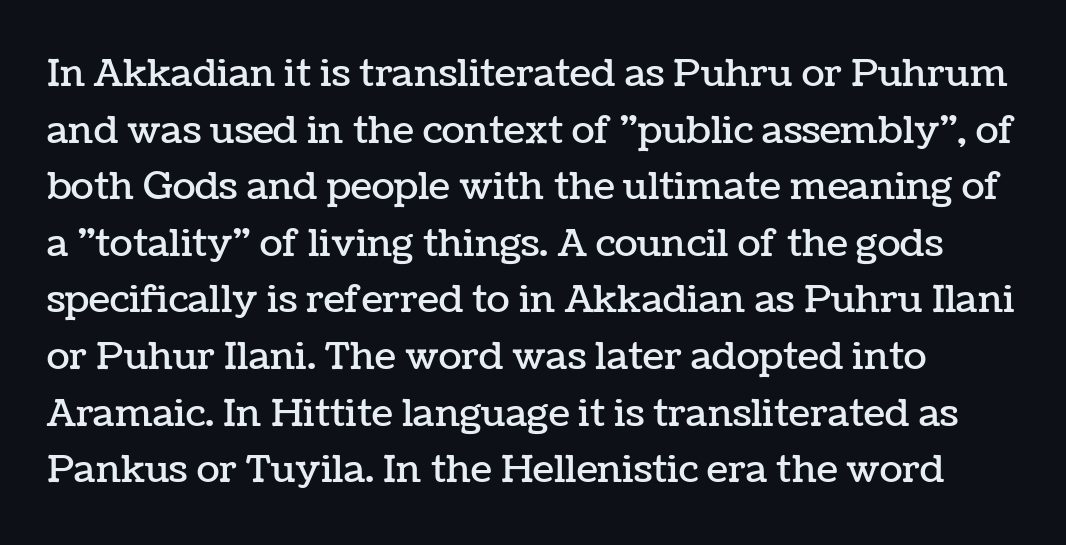
No word sits above an underline. Italic: no, the glyphs are upright roman. The passage shown is typed in a proportional face where columns would drift. Rows of type keep a routine distance in the vertical direction. The face used here is rendered with its standard letterfit.
